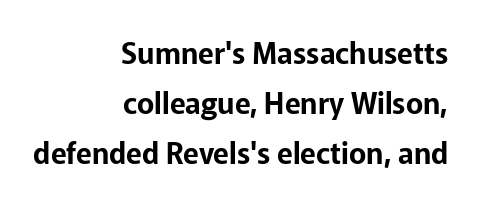
{"serif": "no", "italic": "no", "width": "normal", "stroke_contrast": "low", "x_height": "medium", "monospaced": "no", "underline": "no", "align": "right", "line_spacing_ratio": 1.72, "letter_spacing": "normal", "letter_spacing_em": 0.0, "glyph_px": 29}
